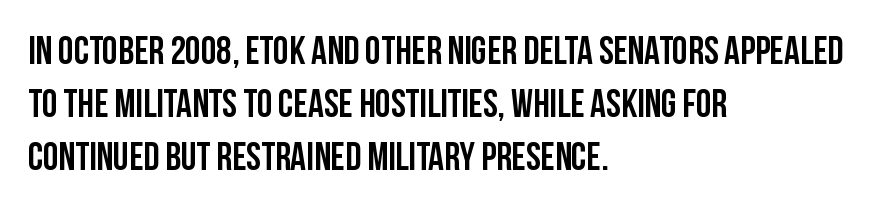
A clean baseline with only descenders dipping below it. Look at the tracking — it's just the regular setting, nothing added. Unlike italic type, these characters show no tilt at all. Successive baselines arrive at the customary interval.
